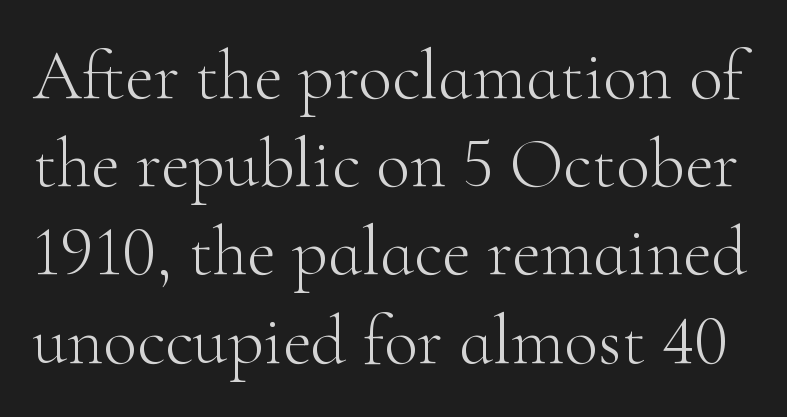
The image shows 70 px light serif type, upright; set normal line spacing (1.26x), normal letter spacing, not underlined; high stroke contrast and a small x-height.
